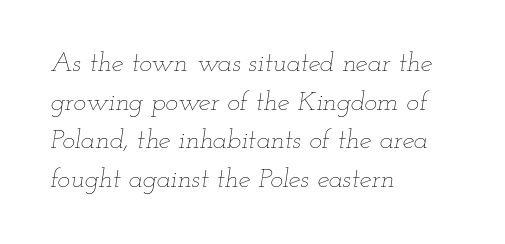
{"italic": "yes", "lean": "right", "slant_degrees": 12, "bold": "no", "underline": "no", "align": "left", "line_spacing": "normal", "line_spacing_ratio": 1.43, "letter_spacing": "normal", "letter_spacing_em": 0.0, "glyph_px": 27}
